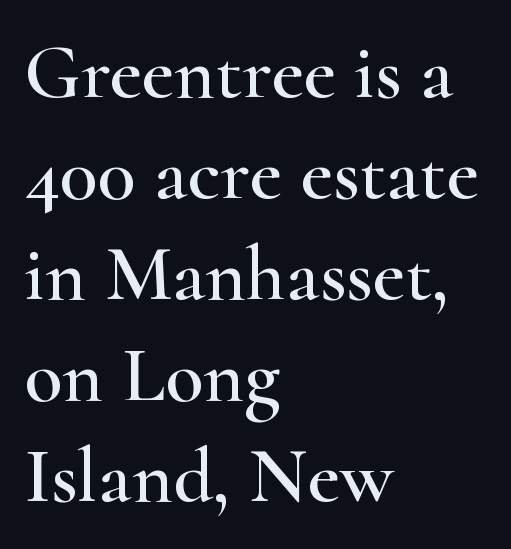
{"serif": "yes", "italic": "no", "width": "wide", "stroke_contrast": "high", "x_height": "small", "monospaced": "no", "underline": "no", "align": "left", "line_spacing": "normal", "line_spacing_ratio": 1.28, "letter_spacing": "normal", "letter_spacing_em": 0.0, "glyph_px": 79}
